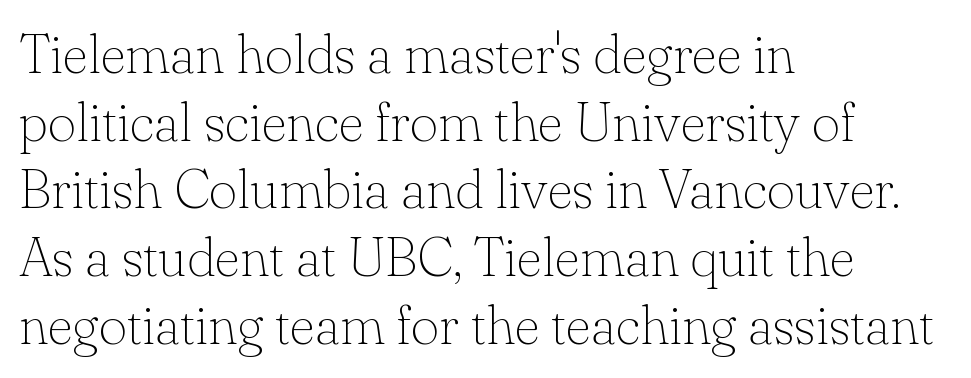
{"serif": "yes", "italic": "no", "bold": "no", "weight": "thin", "width": "normal", "stroke_contrast": "low", "x_height": "small", "monospaced": "no", "underline": "no", "align": "left", "line_spacing_ratio": 1.23, "letter_spacing": "normal", "letter_spacing_em": 0.0, "glyph_px": 55}
